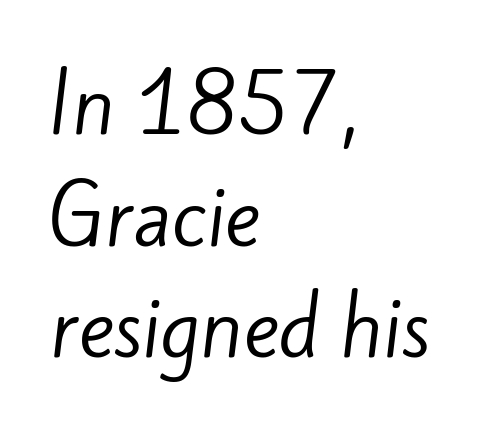
Q: Is the text bold? A: No.
Q: Is the typeface a serif or a sans-serif typeface? A: Sans-serif.
Q: Is the text underlined? A: No.
Q: How is the paragraph aligned? A: Left-aligned.
Q: Is the spacing between letters normal or unusually wide? A: Normal.
Q: Is the spacing between lines tight, normal or loose? A: Normal.
Q: Width (condensed, normal, or wide)? A: Normal.
Q: Stroke contrast? A: Low.
Q: x-height? A: Small.
Q: Monospaced? A: No.
